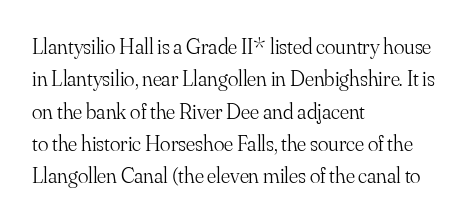
The image shows 22 px text type, upright; set left-aligned, normal line spacing (1.47x), normal letter spacing, not underlined.
